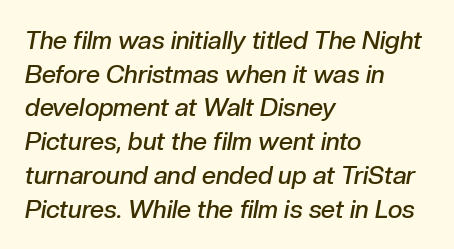
The glyphs look as if they've been sheared to an angle. Students, note that the glyphs here touch the page at normal intervals. The typesetting leans somewhat heavy: a semibold. The block of text has a typical density, with ordinary space between rows.
